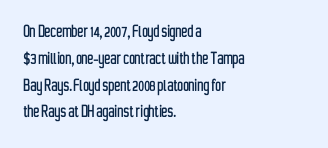
The vertical gap from one line to the next is medium. The letters sit at their default tracking, neither squeezed nor spread. A student would call this left alignment; a typographer would say flush left, rag right. Does the lettering tilt? It doesn't — this is upright.
